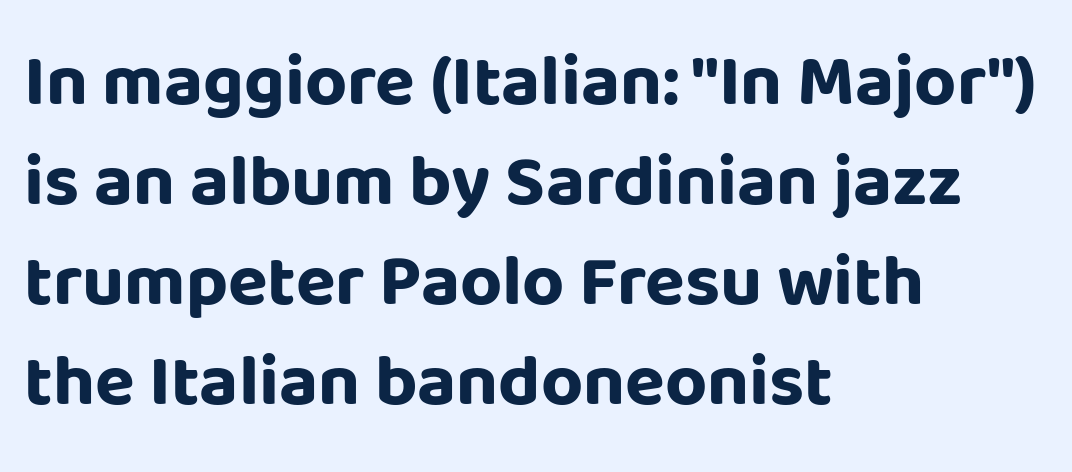
The image shows 73 px bold sans-serif type, upright; set left-aligned, normal line spacing (1.37x), normal letter spacing, not underlined; low stroke contrast and a large x-height.
